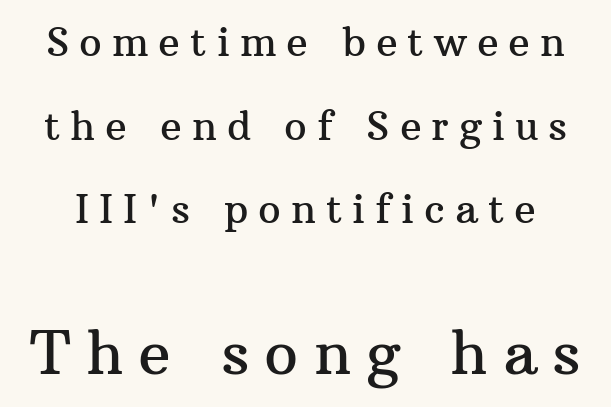
In this sample the second text group is rendered at the bigger scale. Unlike a clean sans, this face finishes its strokes with serifs. Anything drawn beneath the words? Only blank space. Display-style spreading of the glyphs; the letterfit is very open. Interline gaps are noticeably wide in this sample. Style check: upright.
